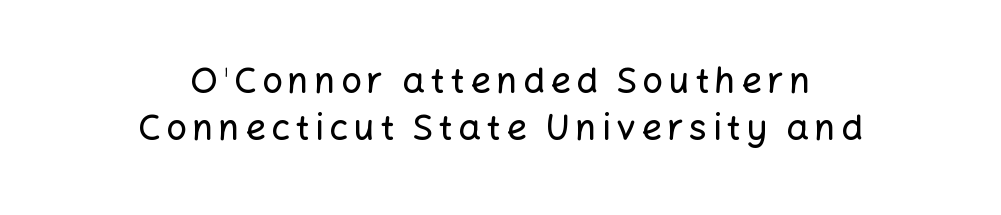
The image shows 36 px sans-serif type, upright; set centered, normal line spacing (1.31x), not underlined; low stroke contrast and a medium x-height.
